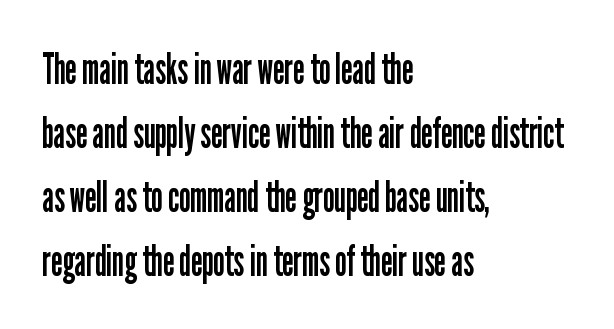
{"serif": "no", "italic": "no", "bold": "no", "weight": "regular", "width": "condensed", "stroke_contrast": "low", "x_height": "medium", "monospaced": "no", "underline": "no", "align": "left", "line_spacing": "normal", "line_spacing_ratio": 1.49, "letter_spacing": "normal", "letter_spacing_em": 0.0, "glyph_px": 43}
